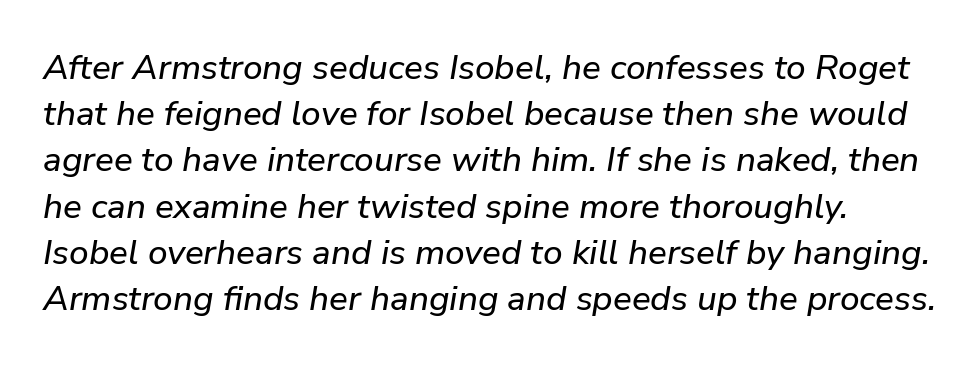
The image shows 35 px text type, italic (leaning right); set normal line spacing (1.32x), normal letter spacing, not underlined; low stroke contrast and a medium x-height.
